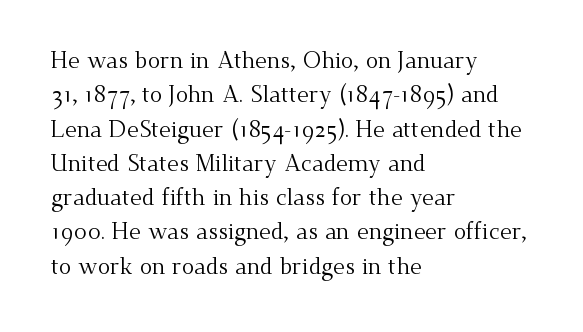
{"italic": "no", "bold": "no", "underline": "no", "align": "left", "line_spacing": "normal", "line_spacing_ratio": 1.49, "letter_spacing": "normal", "letter_spacing_em": 0.0, "glyph_px": 23}
